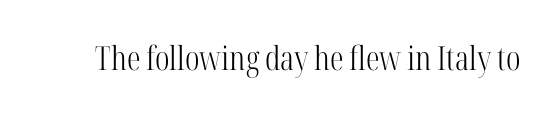
The image shows 33 px light, condensed serif type, upright; set normal letter spacing, not underlined; high stroke contrast and a medium x-height.
